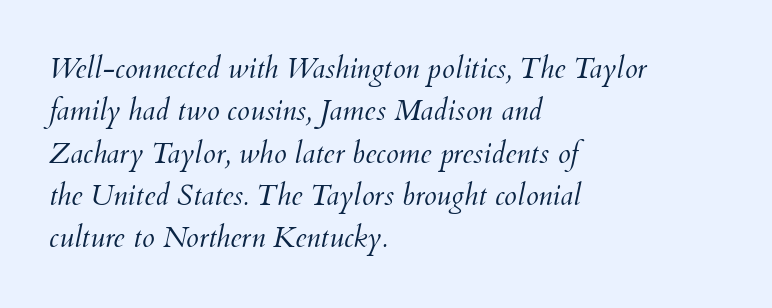
Descender tails drop into unmarked territory. Alignment: flush left. In terms of leading, this rendering sits right in the middle. Note the varied advance widths — an 'i' is clearly narrower than an 'm'. The specimen reads as italic at a glance. This is not heavy type; no bold has been used.
